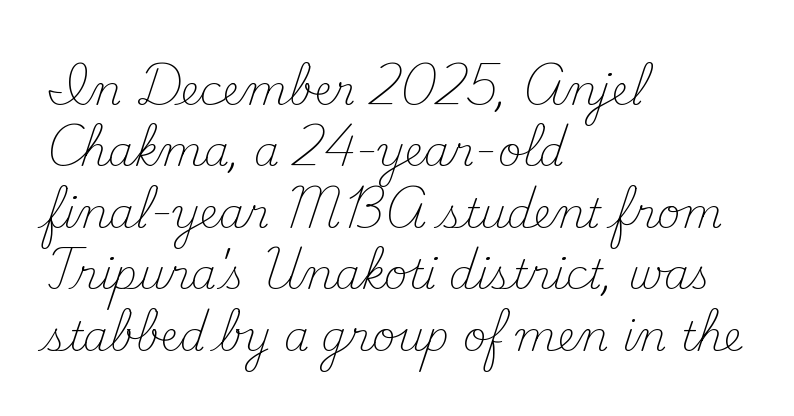
{"serif": "yes", "bold": "no", "weight": "light", "width": "normal", "stroke_contrast": "medium", "x_height": "small", "monospaced": "no", "underline": "no", "align": "left", "line_spacing": "normal", "line_spacing_ratio": 1.5, "letter_spacing": "normal", "letter_spacing_em": 0.0, "glyph_px": 41}
